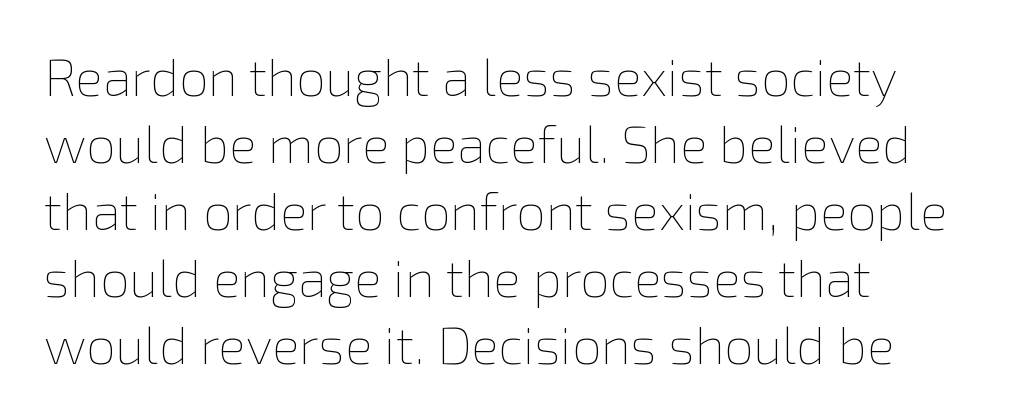
Q: Is the text bold? A: No.
Q: Is the text italic (slanted)? A: No, it is upright.
Q: Is the text underlined? A: No.
Q: How is the paragraph aligned? A: Left-aligned.
Q: Is the spacing between letters normal or unusually wide? A: Normal.
Q: Is the spacing between lines tight, normal or loose? A: Normal.
Q: Width (condensed, normal, or wide)? A: Normal.
Q: x-height? A: Medium.
Q: Monospaced? A: No.
